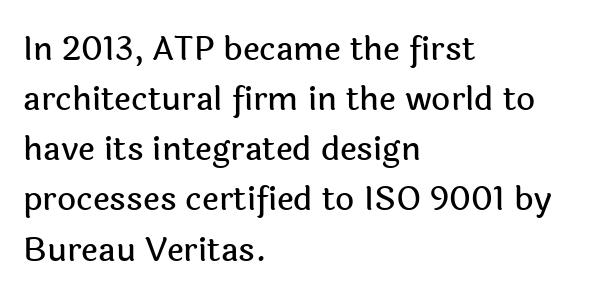
The image shows 33 px sans-serif type, upright; set left-aligned, normal line spacing (1.52x), normal letter spacing, not underlined; a medium x-height.
